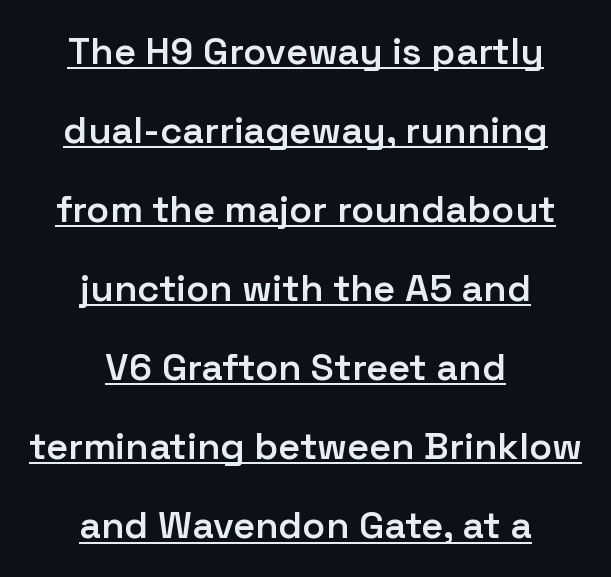
The passage shown is typed in a proportional face where columns would drift. The horizontal fit of the characters is conventional and even. Centered paragraph, ragged on both sides. The type family on display is of the sans-serif kind.
